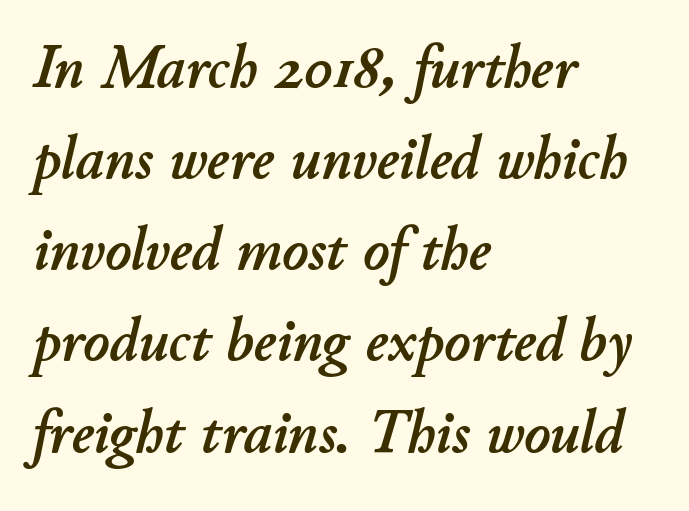
Q: Is the text italic (slanted)? A: Yes, it leans right by about 11 degrees.
Q: Is the text underlined? A: No.
Q: How is the paragraph aligned? A: Left-aligned.
Q: Is the spacing between letters normal or unusually wide? A: Normal.
Q: Is the spacing between lines tight, normal or loose? A: Normal.
Q: Width (condensed, normal, or wide)? A: Normal.
Q: Stroke contrast? A: Low.
Q: x-height? A: Small.
Q: Monospaced? A: No.
